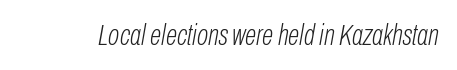
The image shows 30 px light, condensed type, italic (leaning right); set normal letter spacing, not underlined; low stroke contrast and a medium x-height.
